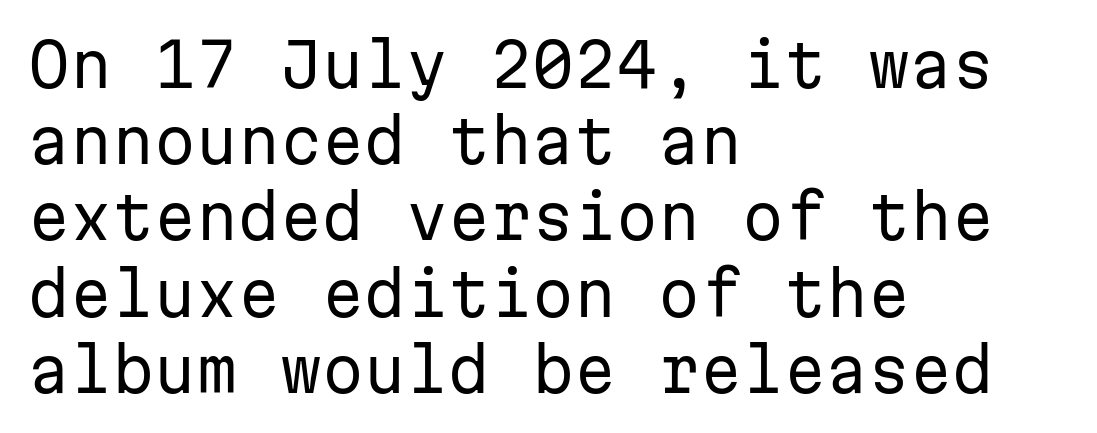
Q: Is the text bold? A: No.
Q: Is the text italic (slanted)? A: No, it is upright.
Q: Is the typeface a serif or a sans-serif typeface? A: Sans-serif.
Q: Is the text underlined? A: No.
Q: How is the paragraph aligned? A: Left-aligned.
Q: Is the spacing between letters normal or unusually wide? A: Normal.
Q: Is the spacing between lines tight, normal or loose? A: Normal.
Q: Width (condensed, normal, or wide)? A: Normal.
Q: Stroke contrast? A: Low.
Q: x-height? A: Medium.
Q: Monospaced? A: Yes.
